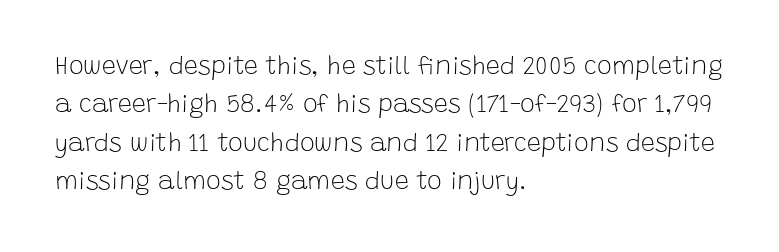
The image shows 25 px text type, upright; set left-aligned, normal line spacing (1.54x), normal letter spacing, not underlined.
